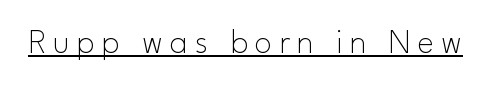
Unlike a traditional serif, this face leaves its strokes unadorned. Stem width sits at or under what a default text font uses. Students, note that the glyphs here are deliberately spaced far apart. The passage shown is underscored from start to finish.
